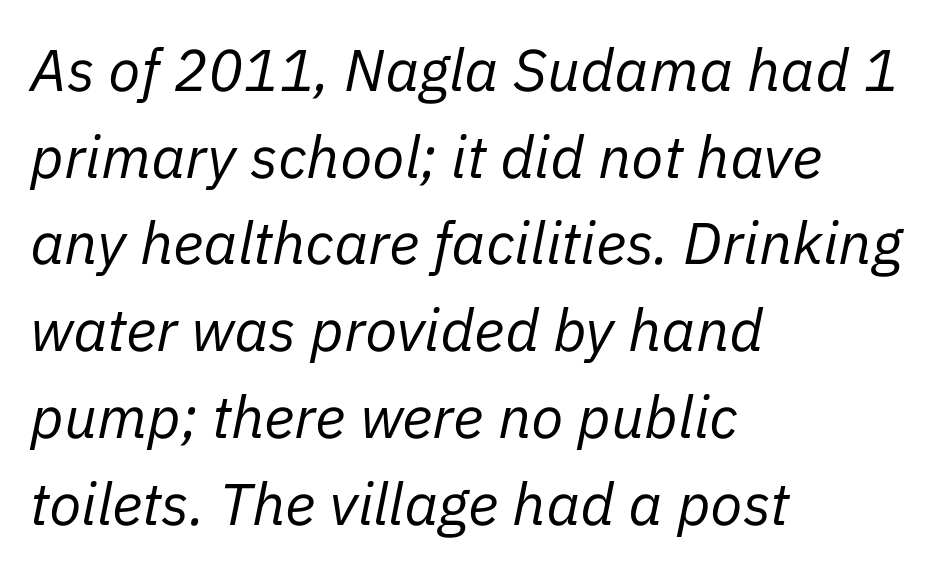
The baseline area is clear. A typesetter would call this leading conventional body-copy spacing. Where is the straight margin? On the left. Weight class: somewhere from thin through regular. Varying glyph widths throughout — classic text-font behaviour. Honestly, the letter spacing is just normal — you wouldn't notice it.
